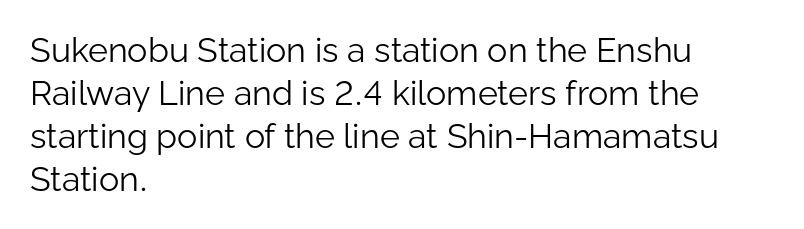
Style check: upright. Classification — sans serif. The rendering keeps characters at their native spacing. If you measured baseline to baseline, you'd find a middling distance. Alignment: flush left.
